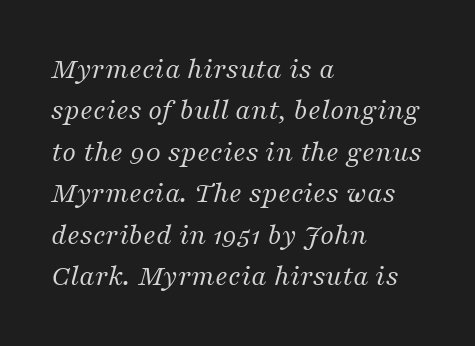
The image shows 30 px regular-weight serif type, italic (leaning right); set left-aligned, normal line spacing (1.38x), normal letter spacing, not underlined; medium stroke contrast and a medium x-height.
